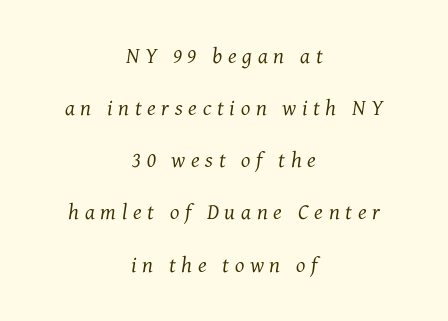
Q: Is the text bold? A: No.
Q: Is the text italic (slanted)? A: Yes, it leans right by about 7 degrees.
Q: Is the text underlined? A: No.
Q: How is the paragraph aligned? A: Centered.
Q: Is the spacing between letters normal or unusually wide? A: Unusually wide.
Q: Is the spacing between lines tight, normal or loose? A: Loose.
